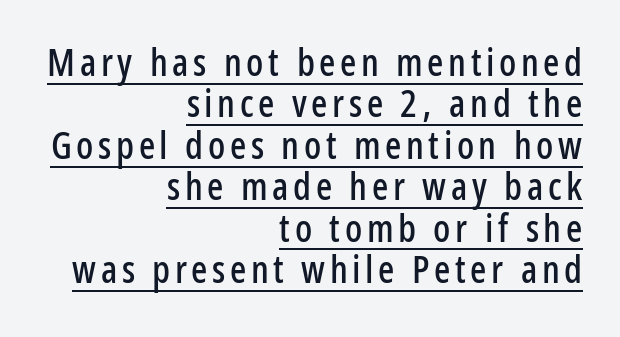
{"serif": "no", "italic": "no", "width": "condensed", "stroke_contrast": "low", "x_height": "medium", "monospaced": "no", "underline": "yes", "align": "right", "line_spacing": "tight", "line_spacing_ratio": 1.09, "glyph_px": 38}
